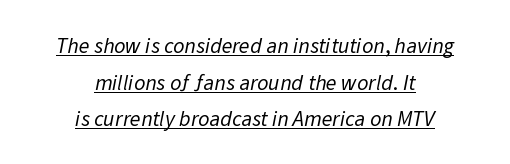
Does the copy run flush right? No — it is centered line by line. The horizontal fit of the characters is conventional and even. These glyphs show unthickened strokes, regular width or finer. The leading is moderate, giving the passage an even texture. The rendered words wear a rule along their underside.
